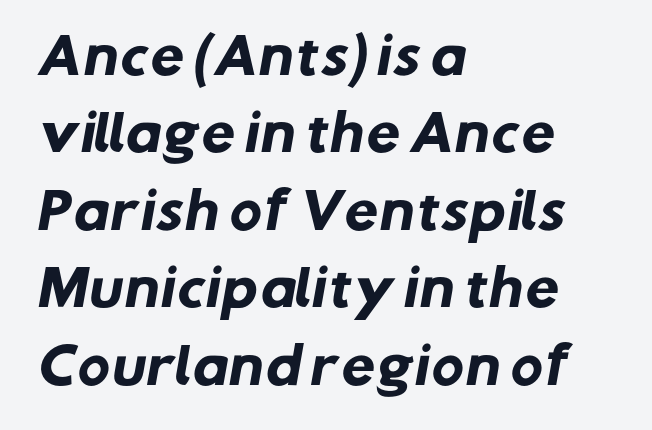
Q: Is the text bold? A: Yes.
Q: Is the typeface a serif or a sans-serif typeface? A: Sans-serif.
Q: Is the text underlined? A: No.
Q: How is the paragraph aligned? A: Left-aligned.
Q: Is the spacing between letters normal or unusually wide? A: Normal.
Q: Is the spacing between lines tight, normal or loose? A: Normal.
Q: Width (condensed, normal, or wide)? A: Normal.
Q: Stroke contrast? A: Low.
Q: x-height? A: Medium.
Q: Monospaced? A: No.
